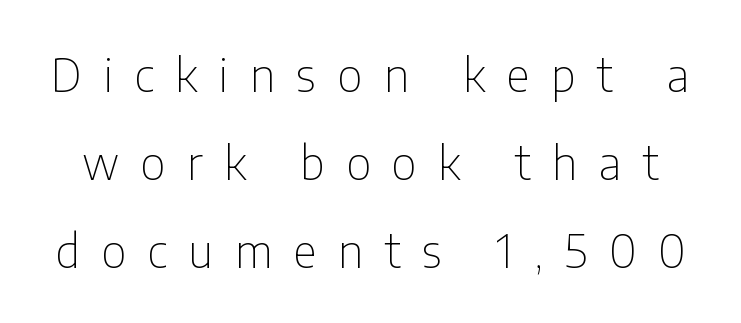
Character widths vary here, with narrow letters taking less room than wide ones. The lettering holds an erect, upright posture throughout. Baseline-to-baseline distance is far greater than the letter height. Check the space under the baseline: it is left empty. The weight tops out at a normal text grade.
